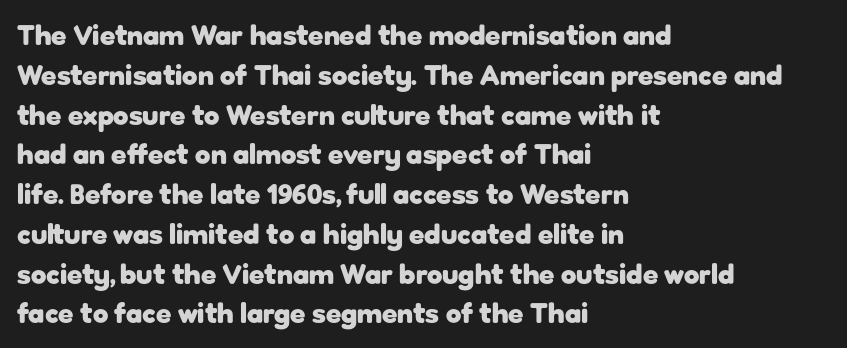
The image shows 28 px heavy sans-serif type, upright; set left-aligned, normal line spacing (1.42x), normal letter spacing, not underlined; low stroke contrast and a medium x-height.
